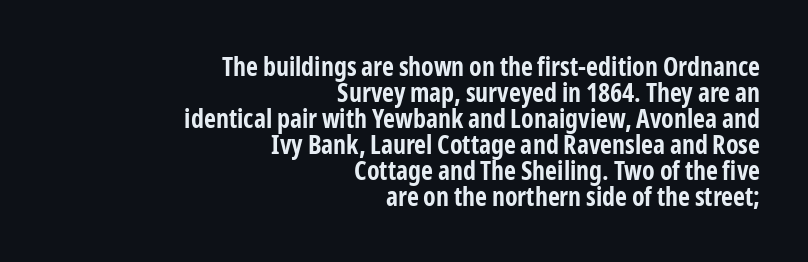
Honestly, there is no underline to notice here at all. Whoever set this chose condensed vertical rhythm over breathing room. The letters are bold, with thick, heavy strokes. Each word holds together tightly as a unit, with standard inter-letter gaps. No italicization has been applied; the sample stays upright.
